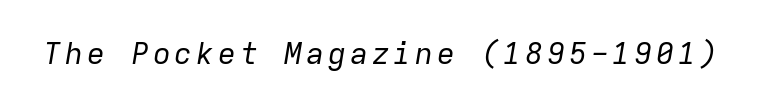
{"italic": "yes", "lean": "right", "slant_degrees": 9, "bold": "no", "weight": "regular", "width": "normal", "stroke_contrast": "low", "x_height": "medium", "monospaced": "yes", "underline": "no", "glyph_px": 30}
